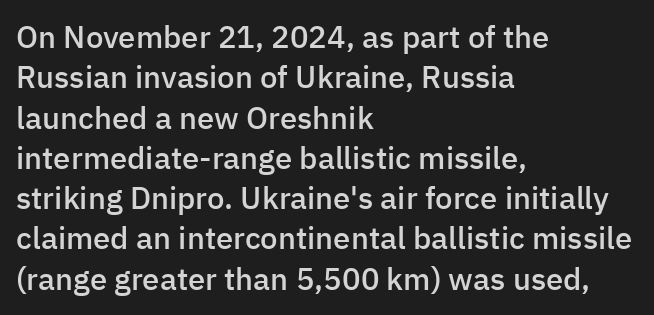
The image shows 31 px semibold sans-serif type, upright; set left-aligned, normal line spacing (1.3x), normal letter spacing, not underlined; low stroke contrast and a medium x-height.
